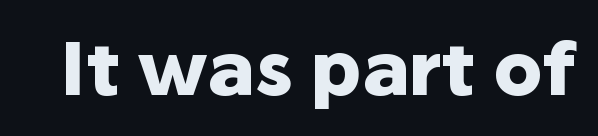
Q: Is the text bold? A: Yes.
Q: Is the text italic (slanted)? A: No, it is upright.
Q: Is the typeface a serif or a sans-serif typeface? A: Sans-serif.
Q: Is the text underlined? A: No.
Q: Is the spacing between letters normal or unusually wide? A: Normal.
Q: Width (condensed, normal, or wide)? A: Normal.
Q: Stroke contrast? A: Low.
Q: x-height? A: Medium.
Q: Monospaced? A: No.
